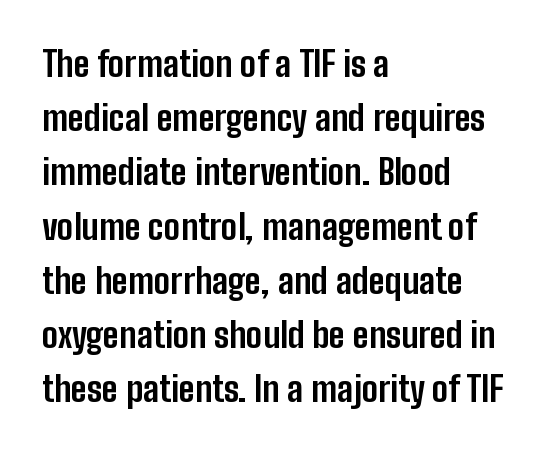
Q: Is the text bold? A: Yes.
Q: Is the text italic (slanted)? A: No, it is upright.
Q: Is the typeface a serif or a sans-serif typeface? A: Sans-serif.
Q: Is the text underlined? A: No.
Q: How is the paragraph aligned? A: Left-aligned.
Q: Is the spacing between letters normal or unusually wide? A: Normal.
Q: Is the spacing between lines tight, normal or loose? A: Normal.
Q: Width (condensed, normal, or wide)? A: Condensed.
Q: Stroke contrast? A: Low.
Q: x-height? A: Medium.
Q: Monospaced? A: No.
